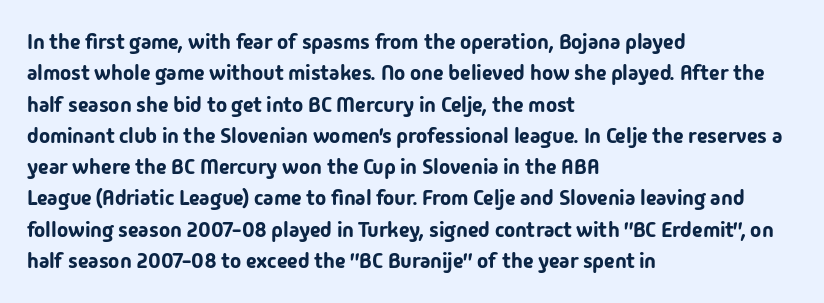
Q: Is the text italic (slanted)? A: No, it is upright.
Q: Is the text underlined? A: No.
Q: How is the paragraph aligned? A: Left-aligned.
Q: Is the spacing between letters normal or unusually wide? A: Normal.
Q: Is the spacing between lines tight, normal or loose? A: Normal.
